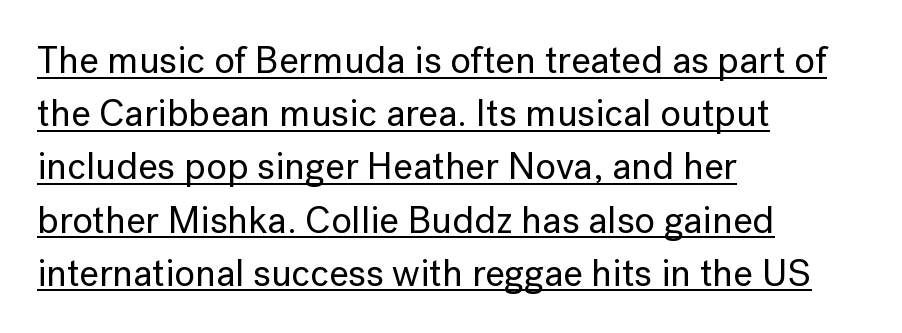
{"serif": "no", "italic": "no", "width": "normal", "stroke_contrast": "low", "x_height": "medium", "monospaced": "no", "underline": "yes", "align": "left", "line_spacing": "normal", "line_spacing_ratio": 1.4, "letter_spacing": "normal", "letter_spacing_em": 0.0, "glyph_px": 38}
